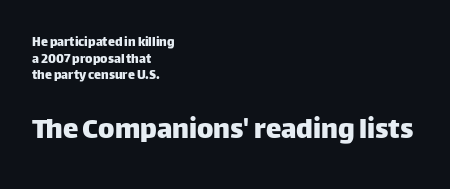
The image shows 31 px sans-serif type, upright; set left-aligned, line spacing 1.19x, normal letter spacing, not underlined; the second (bottom) block is 2.21x larger; low stroke contrast and a large x-height.
